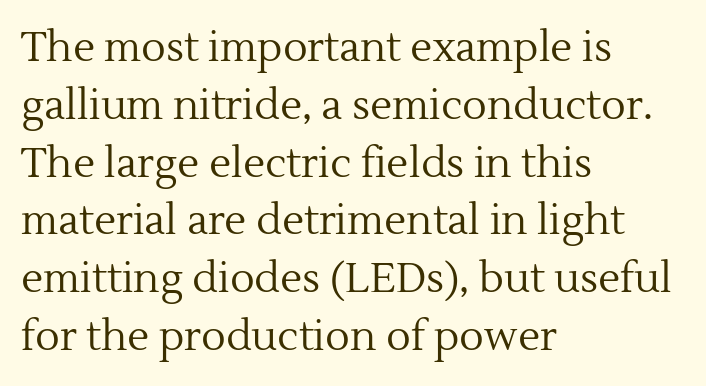
Q: Is the text bold? A: No.
Q: Is the text italic (slanted)? A: No, it is upright.
Q: Is the typeface a serif or a sans-serif typeface? A: Serif.
Q: Is the text underlined? A: No.
Q: How is the paragraph aligned? A: Left-aligned.
Q: Is the spacing between letters normal or unusually wide? A: Normal.
Q: Is the spacing between lines tight, normal or loose? A: Normal.
Q: Width (condensed, normal, or wide)? A: Normal.
Q: x-height? A: Medium.
Q: Monospaced? A: No.
